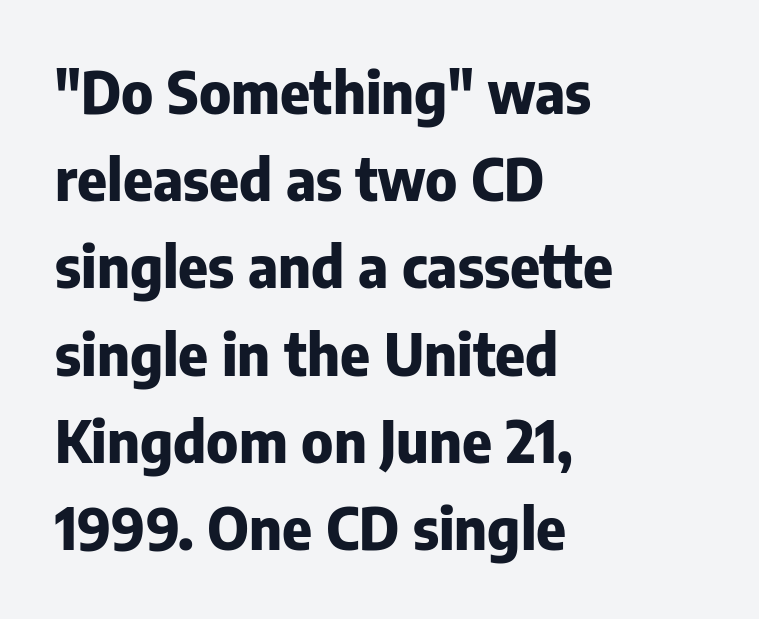
Q: Is the text bold? A: Yes.
Q: Is the text italic (slanted)? A: No, it is upright.
Q: Is the typeface a serif or a sans-serif typeface? A: Sans-serif.
Q: Is the text underlined? A: No.
Q: How is the paragraph aligned? A: Left-aligned.
Q: Is the spacing between letters normal or unusually wide? A: Normal.
Q: Is the spacing between lines tight, normal or loose? A: Normal.
Q: Width (condensed, normal, or wide)? A: Normal.
Q: Stroke contrast? A: Low.
Q: x-height? A: Medium.
Q: Monospaced? A: No.
